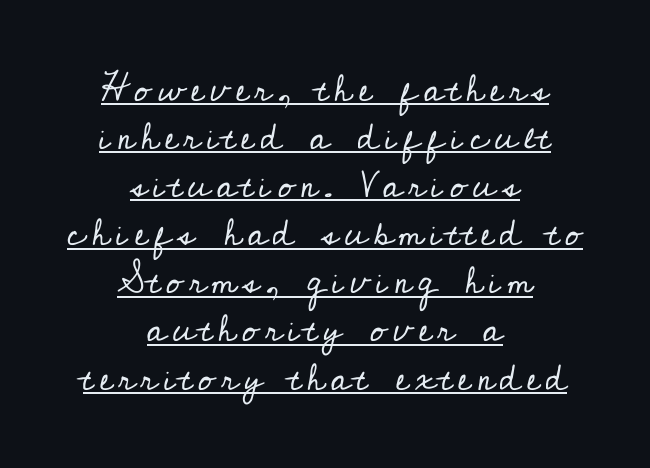
Whoever set this chose a conventional vertical rhythm. The face used here is proportionally spaced, like ordinary book or web type. The lettering is marked with a stroke running underneath it. Short and long lines alike share a common midpoint. This sample uses a serif face.
